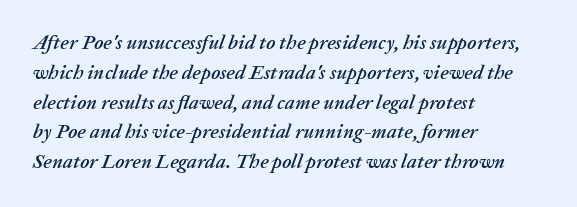
The image shows 20 px text type, italic (leaning right); set left-aligned, normal line spacing (1.49x), normal letter spacing, not underlined.
